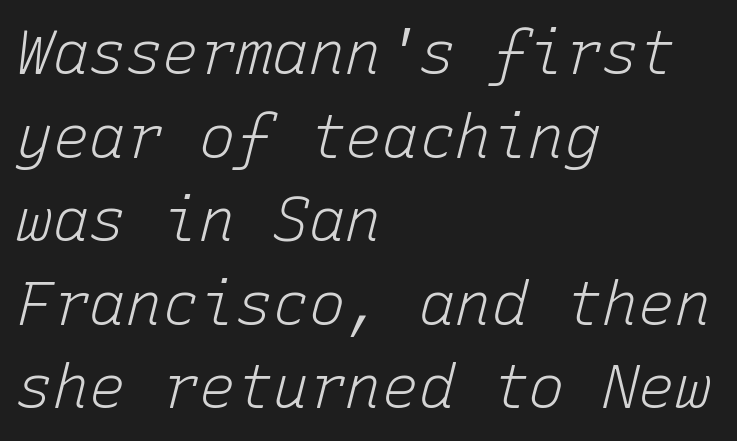
{"italic": "yes", "lean": "right", "slant_degrees": 15, "bold": "no", "weight": "light", "width": "normal", "stroke_contrast": "low", "x_height": "medium", "monospaced": "yes", "underline": "no", "align": "left", "line_spacing": "normal", "line_spacing_ratio": 1.37, "letter_spacing": "normal", "letter_spacing_em": 0.0, "glyph_px": 61}
